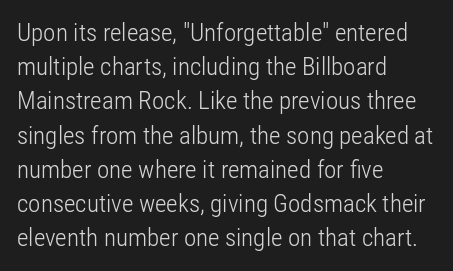
The image shows 25 px text type, upright; set left-aligned, normal line spacing (1.37x), normal letter spacing, not underlined.
